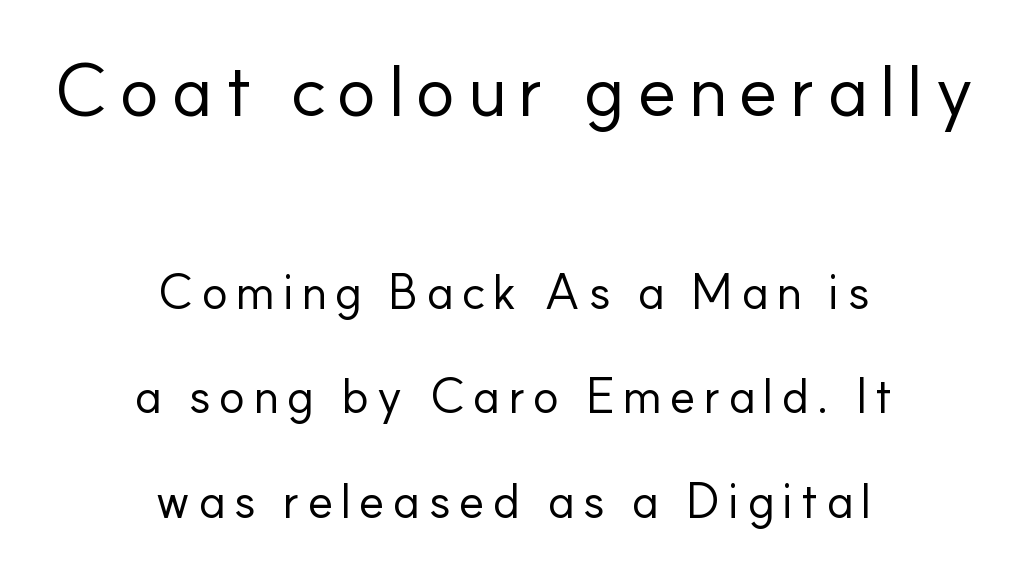
Short and long lines alike share a common midpoint. In this sample the first text group is rendered at the bigger scale. Ordinary non-slanted type is in use. Leading: increased. The letters advance in unequal steps, a hallmark of proportional type.
